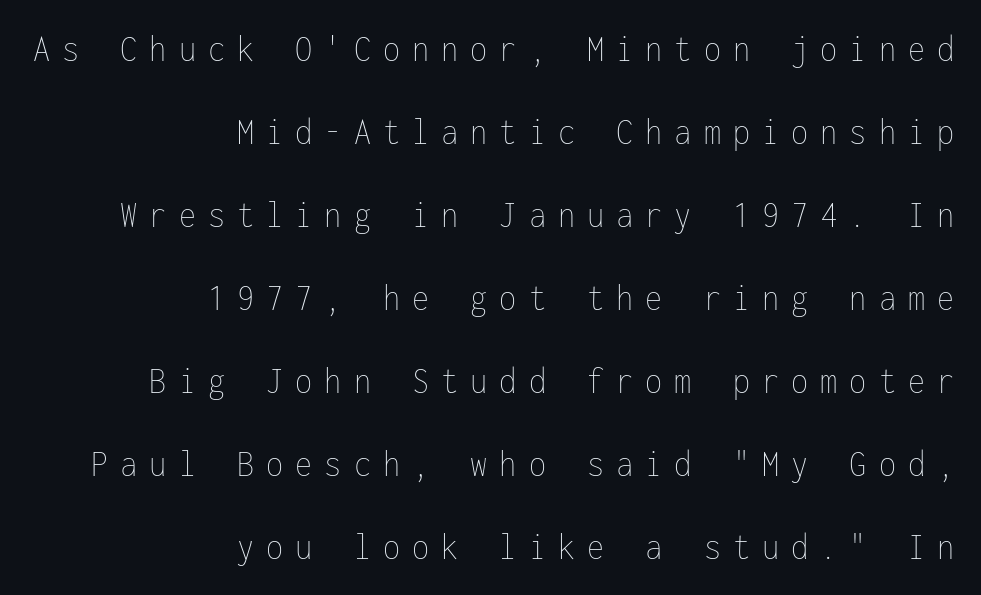
{"italic": "no", "bold": "no", "weight": "thin", "width": "condensed", "stroke_contrast": "low", "x_height": "medium", "monospaced": "yes", "underline": "no", "align": "right", "line_spacing": "loose", "line_spacing_ratio": 2.13, "letter_spacing": "wide", "letter_spacing_em": 0.31, "glyph_px": 39}
